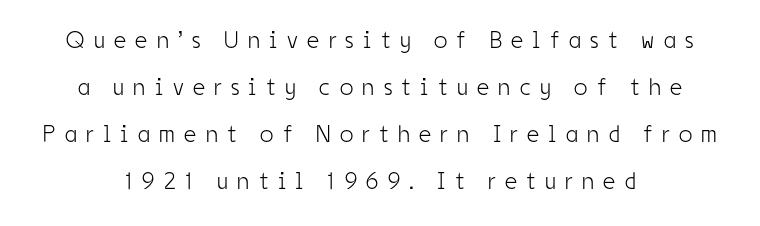
{"italic": "no", "bold": "no", "underline": "no", "align": "center", "line_spacing": "loose", "line_spacing_ratio": 1.96, "letter_spacing": "wide", "letter_spacing_em": 0.39, "glyph_px": 24}
